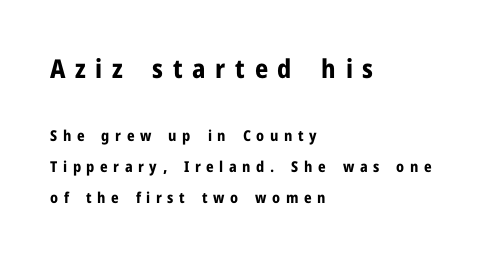
{"italic": "no", "bold": "yes", "underline": "no", "align": "left", "line_spacing": "loose", "line_spacing_ratio": 2.06, "letter_spacing": "wide", "letter_spacing_em": 0.37, "larger_block": "first", "size_ratio": 1.73, "glyph_px": 26}
